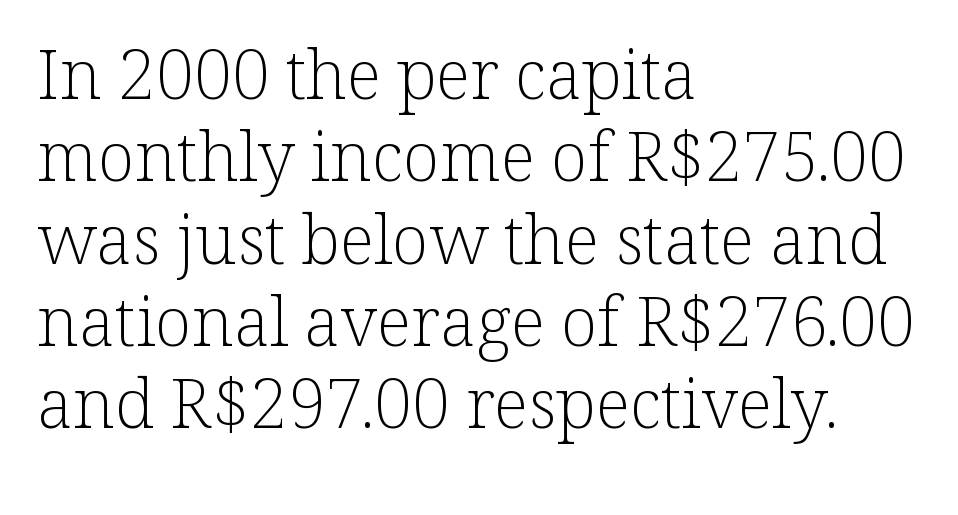
The image shows 68 px light serif type, upright; set left-aligned, line spacing 1.21x, normal letter spacing, not underlined; low stroke contrast and a medium x-height.
